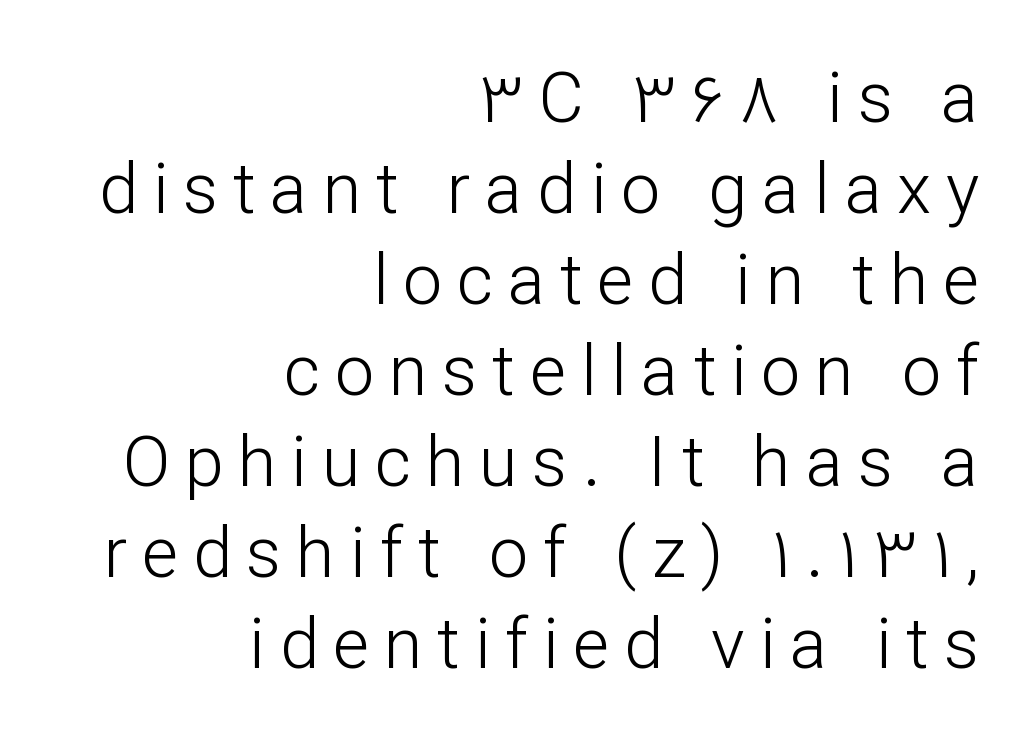
{"serif": "no", "italic": "no", "bold": "no", "weight": "light", "width": "normal", "stroke_contrast": "low", "x_height": "medium", "monospaced": "no", "underline": "no", "align": "right", "line_spacing": "normal", "line_spacing_ratio": 1.3, "letter_spacing": "wide", "letter_spacing_em": 0.21, "glyph_px": 70}
